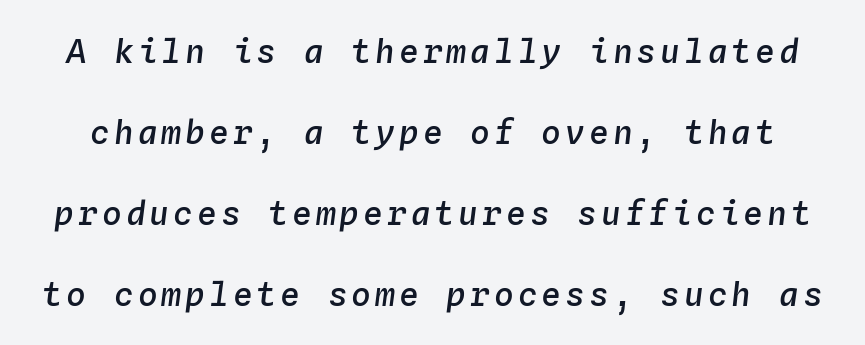
Q: Is the text bold? A: Semi-bold.
Q: Is the text italic (slanted)? A: Yes, it leans right by about 4 degrees.
Q: Is the text underlined? A: No.
Q: Is the spacing between lines tight, normal or loose? A: Loose.
Q: Width (condensed, normal, or wide)? A: Normal.
Q: Stroke contrast? A: Low.
Q: x-height? A: Medium.
Q: Monospaced? A: Yes.
